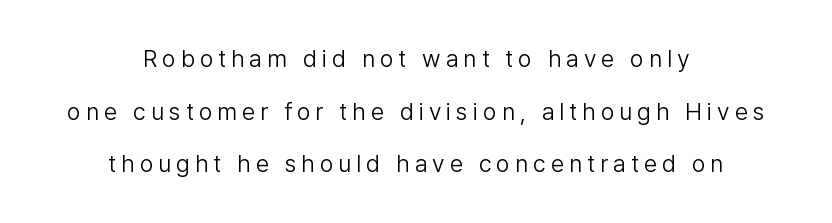
{"italic": "no", "bold": "no", "underline": "no", "align": "center", "line_spacing": "loose", "line_spacing_ratio": 2.19, "letter_spacing": "wide", "letter_spacing_em": 0.21, "glyph_px": 24}
